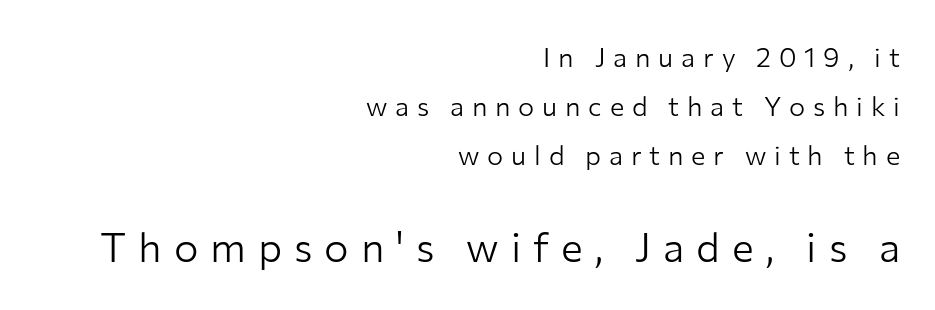
{"serif": "no", "italic": "no", "bold": "no", "weight": "light", "width": "normal", "stroke_contrast": "low", "x_height": "medium", "monospaced": "no", "underline": "no", "align": "right", "line_spacing_ratio": 1.81, "letter_spacing": "wide", "letter_spacing_em": 0.29, "larger_block": "second", "size_ratio": 1.52, "glyph_px": 41}
